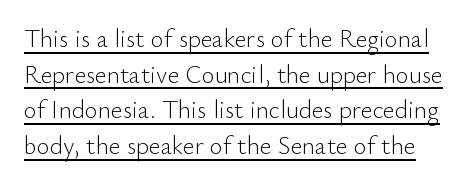
{"italic": "no", "bold": "no", "underline": "yes", "line_spacing": "normal", "line_spacing_ratio": 1.43, "letter_spacing": "normal", "letter_spacing_em": 0.0, "glyph_px": 25}
